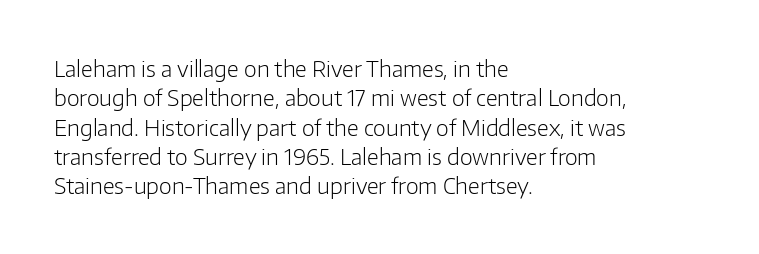
The image shows 22 px text type, upright; set left-aligned, normal line spacing (1.33x), normal letter spacing, not underlined.
